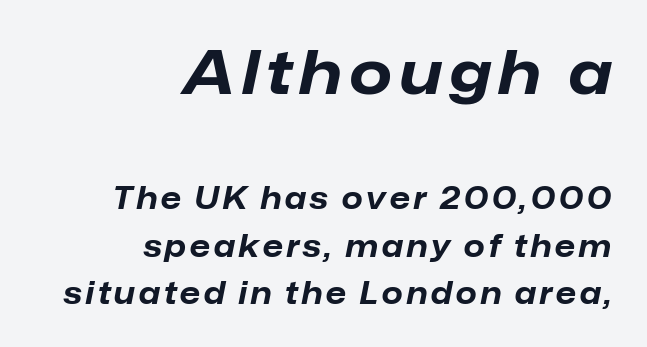
How would I describe the line gaps? Plain and ordinary. This sample is right-justified, so line beginnings fall wherever the words allow. Varying glyph widths throughout — classic text-font behaviour. Chunky letters — that's bold for sure. The zone under the glyphs is completely vacant.
